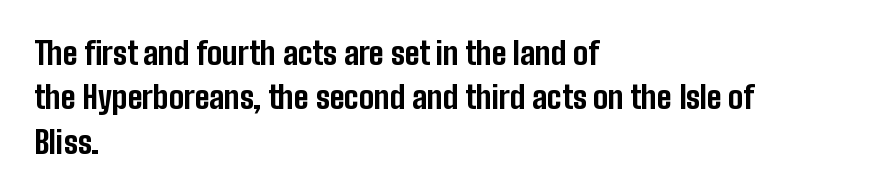
The image shows 31 px bold, condensed sans-serif type, upright; set left-aligned, normal line spacing (1.43x), normal letter spacing, not underlined; low stroke contrast and a medium x-height.
